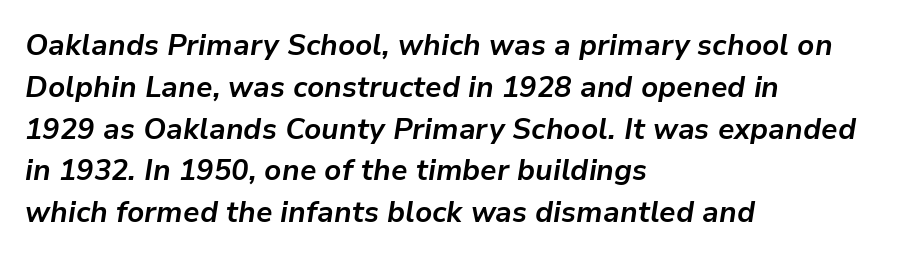
The image shows 29 px bold type, italic (leaning right); set left-aligned, normal line spacing (1.44x), normal letter spacing, not underlined; low stroke contrast and a medium x-height.
